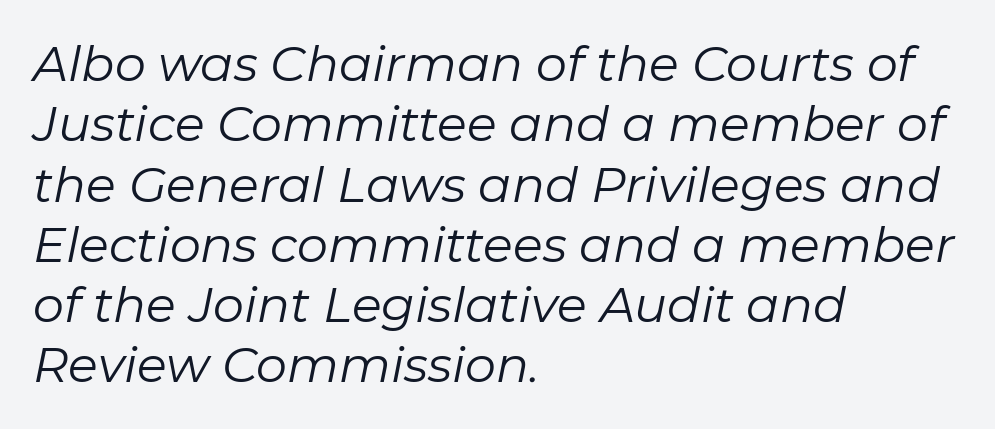
The image shows 49 px regular-weight type, italic (leaning right); set left-aligned, line spacing 1.23x, normal letter spacing, not underlined; low stroke contrast and a medium x-height.
